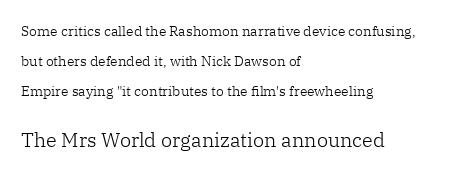
Q: Is the text bold? A: No.
Q: Is the text italic (slanted)? A: No, it is upright.
Q: Is the text underlined? A: No.
Q: How is the paragraph aligned? A: Left-aligned.
Q: Is the spacing between letters normal or unusually wide? A: Normal.
Q: Is the spacing between lines tight, normal or loose? A: Loose.
Q: Which block of text is set in a larger size, the first (top) or the second (bottom)? A: The second (bottom) one.
